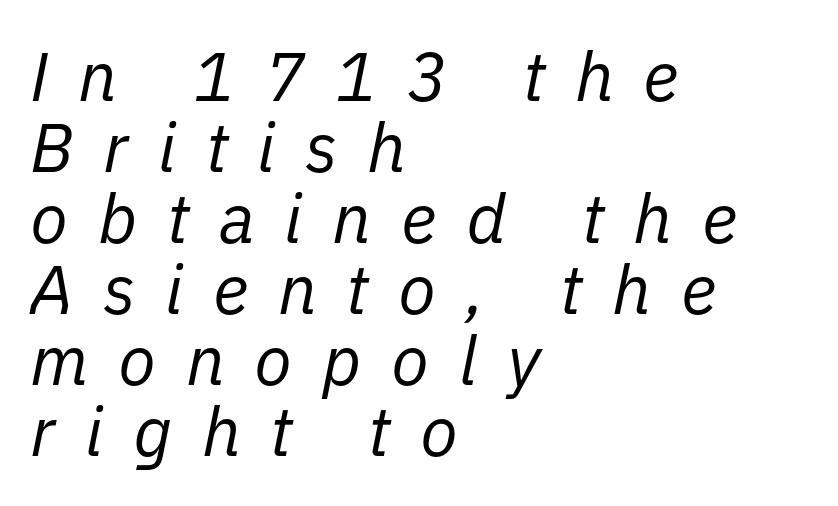
Q: Is the text bold? A: No.
Q: Is the text italic (slanted)? A: Yes, it leans right by about 11 degrees.
Q: Is the text underlined? A: No.
Q: How is the paragraph aligned? A: Left-aligned.
Q: Is the spacing between letters normal or unusually wide? A: Unusually wide.
Q: Is the spacing between lines tight, normal or loose? A: Tight.
Q: Width (condensed, normal, or wide)? A: Normal.
Q: Stroke contrast? A: Low.
Q: x-height? A: Medium.
Q: Monospaced? A: No.
